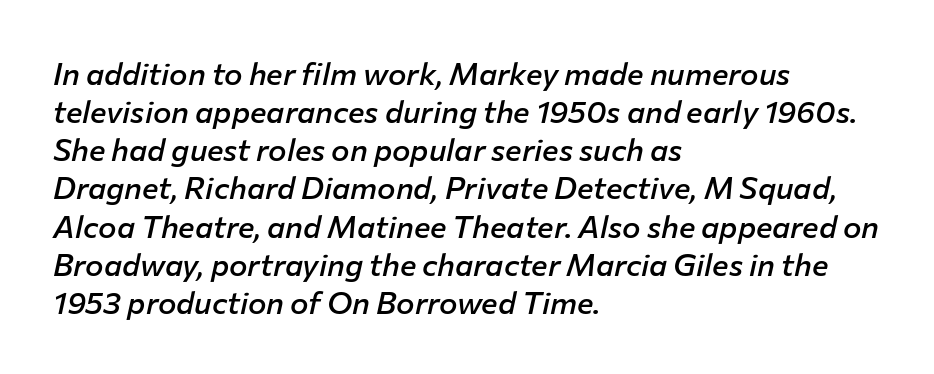
Q: Is the text bold? A: Semi-bold.
Q: Is the text italic (slanted)? A: Yes, it leans right by about 12 degrees.
Q: Is the text underlined? A: No.
Q: How is the paragraph aligned? A: Left-aligned.
Q: Is the spacing between letters normal or unusually wide? A: Normal.
Q: Width (condensed, normal, or wide)? A: Normal.
Q: Stroke contrast? A: Low.
Q: x-height? A: Medium.
Q: Monospaced? A: No.
